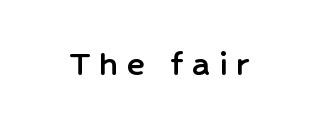
The image shows 38 px sans-serif type, upright; set unusually wide letter spacing (+0.24 em), not underlined; low stroke contrast and a medium x-height.
